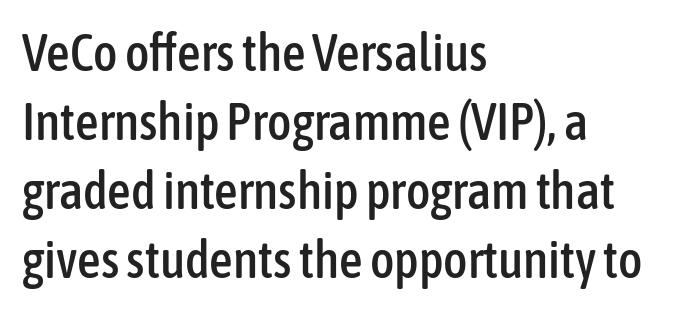
{"serif": "no", "italic": "no", "width": "condensed", "stroke_contrast": "low", "x_height": "medium", "monospaced": "no", "underline": "no", "align": "left", "line_spacing": "normal", "line_spacing_ratio": 1.33, "letter_spacing": "normal", "letter_spacing_em": 0.0, "glyph_px": 52}
